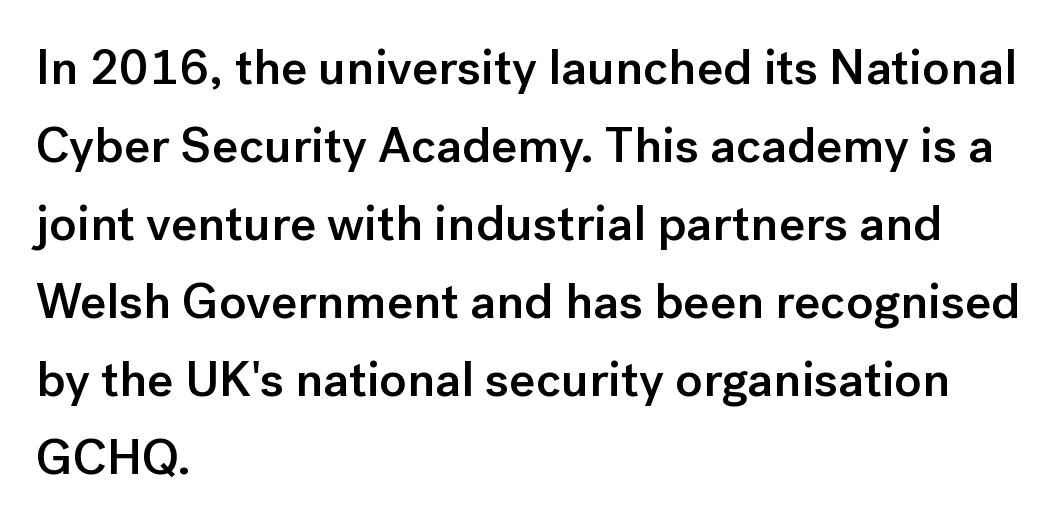
The image shows 50 px semibold sans-serif type, upright; set left-aligned, normal line spacing (1.56x), normal letter spacing, not underlined; low stroke contrast and a medium x-height.
